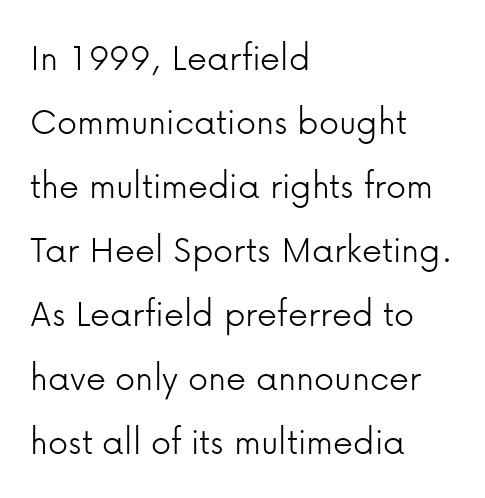
Is the letter spacing exaggerated? No — it looks like the ordinary default. The designer went with a sans here, leaving each stem footless. Weight: in the light-to-regular range. The space between consecutive lines is moderate.
